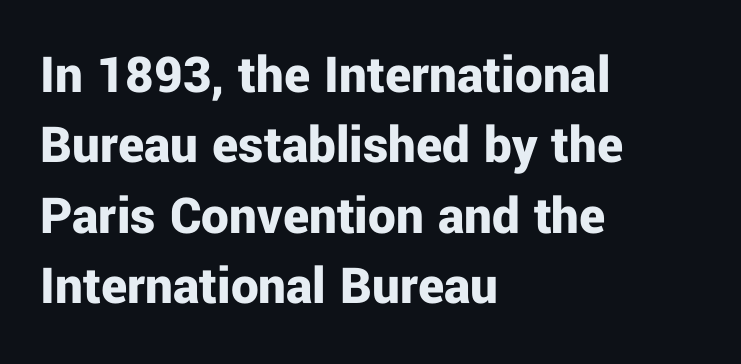
{"serif": "no", "italic": "no", "bold": "yes", "weight": "bold", "width": "normal", "stroke_contrast": "low", "x_height": "medium", "monospaced": "no", "underline": "no", "align": "left", "line_spacing": "normal", "line_spacing_ratio": 1.28, "letter_spacing": "normal", "letter_spacing_em": 0.0, "glyph_px": 55}
